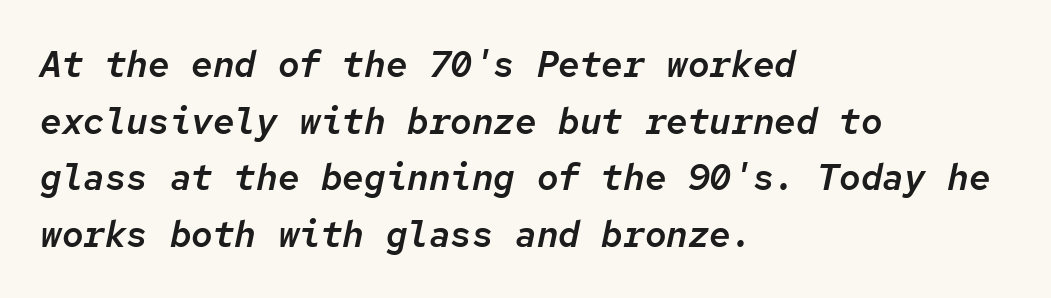
Q: Is the text italic (slanted)? A: Yes, it leans right by about 12 degrees.
Q: Is the text underlined? A: No.
Q: How is the paragraph aligned? A: Left-aligned.
Q: Is the spacing between letters normal or unusually wide? A: Normal.
Q: Is the spacing between lines tight, normal or loose? A: Normal.
Q: Width (condensed, normal, or wide)? A: Normal.
Q: Stroke contrast? A: Low.
Q: x-height? A: Medium.
Q: Monospaced? A: Yes.
